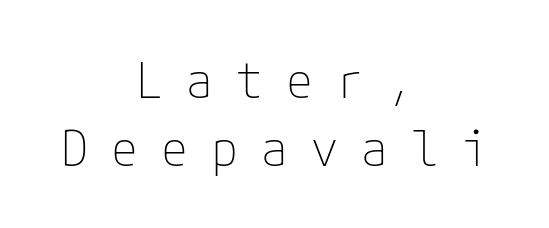
Q: Is the text bold? A: No.
Q: Is the text italic (slanted)? A: No, it is upright.
Q: Is the typeface a serif or a sans-serif typeface? A: Sans-serif.
Q: Is the text underlined? A: No.
Q: How is the paragraph aligned? A: Centered.
Q: Is the spacing between letters normal or unusually wide? A: Unusually wide.
Q: Is the spacing between lines tight, normal or loose? A: Normal.
Q: Width (condensed, normal, or wide)? A: Normal.
Q: Stroke contrast? A: Low.
Q: x-height? A: Medium.
